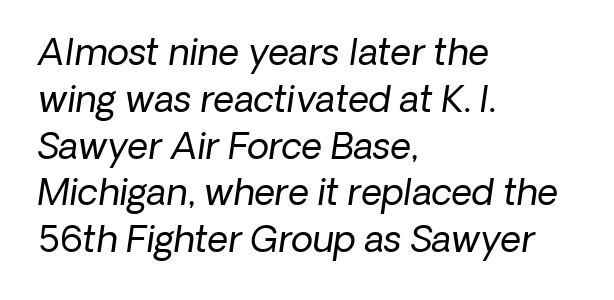
The image shows 36 px regular-weight sans-serif type; set left-aligned, normal line spacing (1.3x), normal letter spacing, not underlined; low stroke contrast and a medium x-height.
